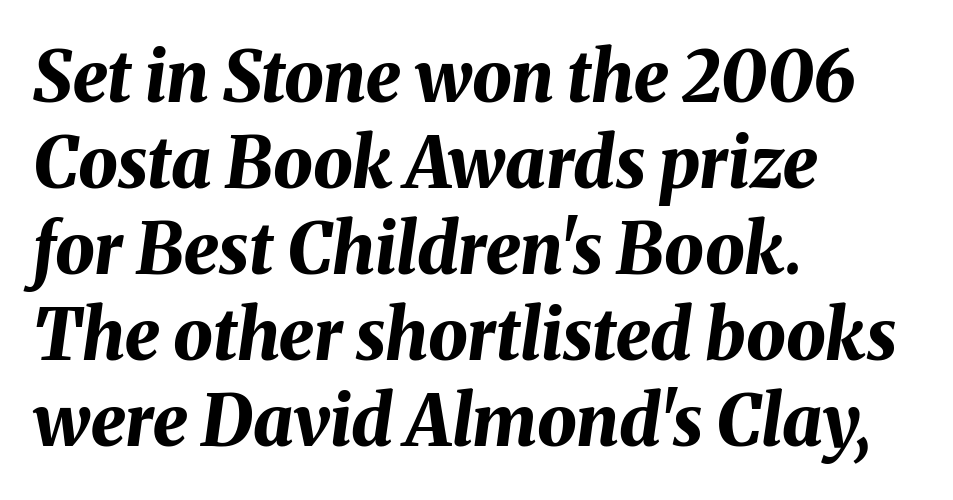
Q: Is the text bold? A: Yes.
Q: Is the text italic (slanted)? A: Yes, it leans right by about 8 degrees.
Q: Is the text underlined? A: No.
Q: How is the paragraph aligned? A: Left-aligned.
Q: Is the spacing between letters normal or unusually wide? A: Normal.
Q: Width (condensed, normal, or wide)? A: Normal.
Q: Stroke contrast? A: Medium.
Q: x-height? A: Medium.
Q: Monospaced? A: No.
